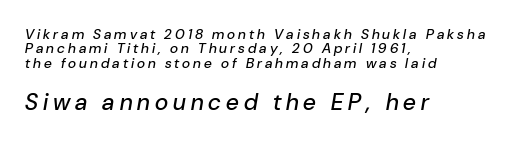
The image shows 23 px text type, italic (leaning right); set left-aligned, tight line spacing (1.03x), unusually wide letter spacing (+0.22 em), not underlined; the second (bottom) block is 1.64x larger.
